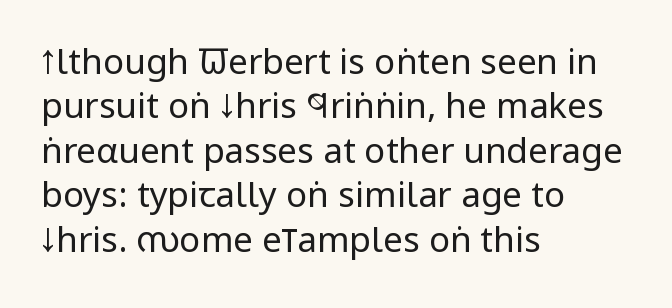
The face looks like a standard text weight, possibly lighter. Compared with typical paragraphs, the rows here are spaced about the same. Think of a printed novel: that variable character pitch is what you see here. Unlike italic type, these characters show no tilt at all. Where is the straight margin? On the left. Compared with typical body copy, the letter spacing here is the same.
